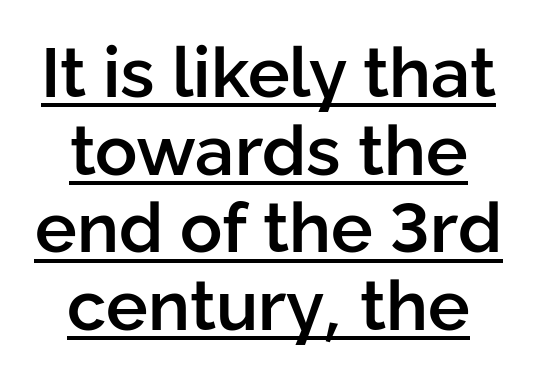
{"serif": "no", "italic": "no", "bold": "semi", "weight": "semibold", "width": "normal", "stroke_contrast": "low", "x_height": "medium", "monospaced": "no", "underline": "yes", "line_spacing": "tight", "line_spacing_ratio": 1.11, "letter_spacing": "normal", "letter_spacing_em": 0.0, "glyph_px": 70}
